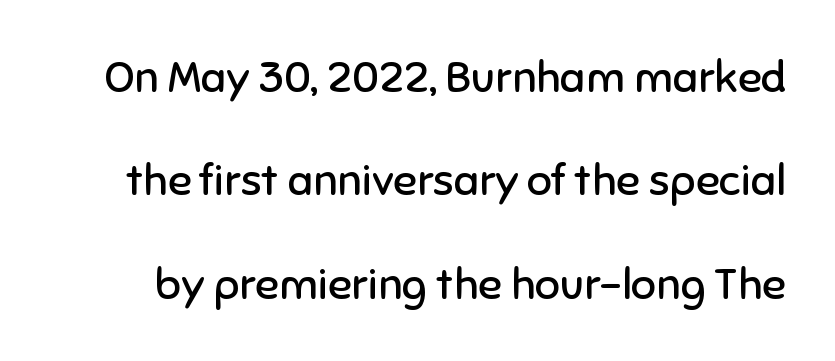
The image shows 44 px regular-weight sans-serif type, upright; set loose line spacing (2.35x), normal letter spacing, not underlined; low stroke contrast and a medium x-height.
